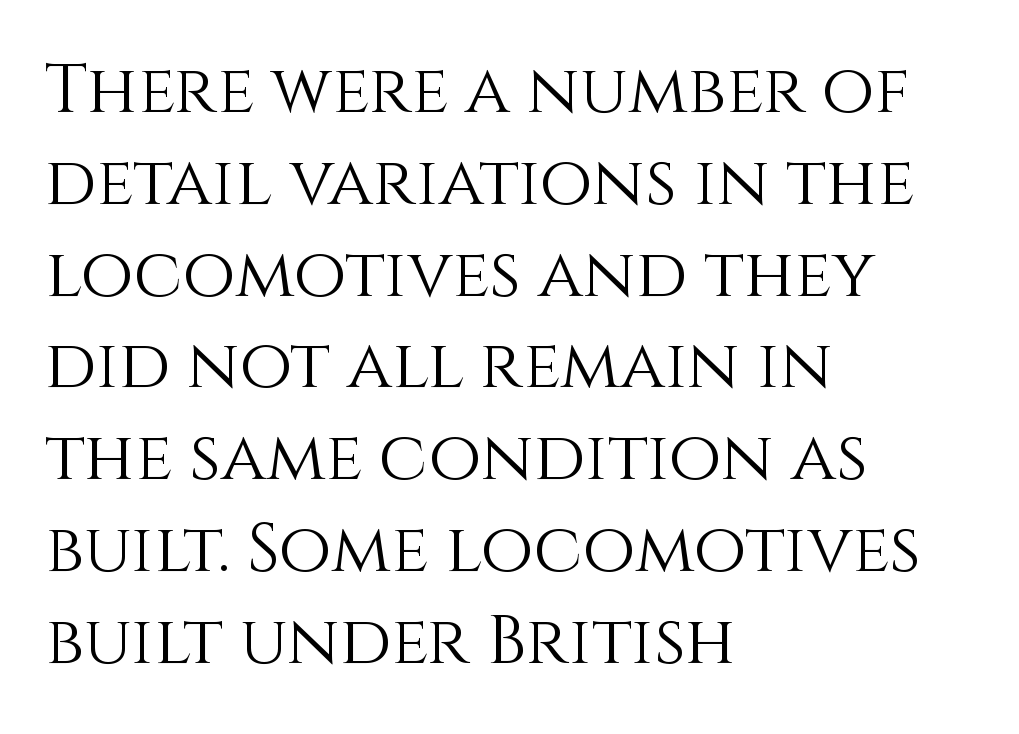
The image shows 68 px light type, upright; set left-aligned, normal line spacing (1.35x), normal letter spacing, not underlined; a large x-height.
